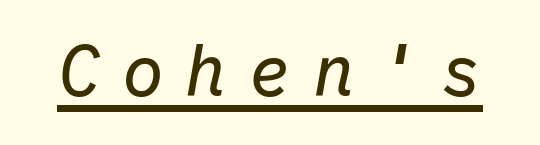
{"italic": "yes", "lean": "right", "slant_degrees": 10, "bold": "no", "weight": "regular", "width": "normal", "stroke_contrast": "low", "x_height": "medium", "monospaced": "yes", "underline": "yes", "letter_spacing": "wide", "letter_spacing_em": 0.31, "glyph_px": 70}
